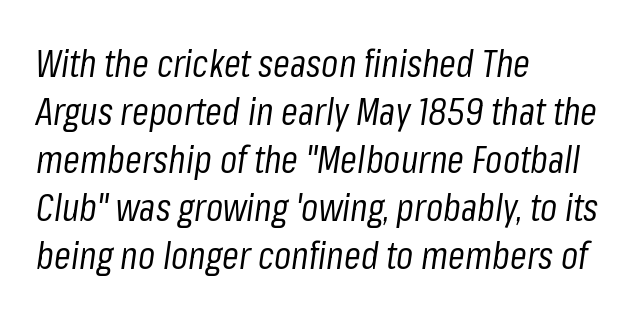
Underline: absent. Notice how descenders clear the ascenders below comfortably — that's standard leading. Do the characters align in a grid? No, the font is proportional. Is the type slanted? Yes — the strokes lean at a clear angle. Leftover space on each line is placed entirely after the last word.
